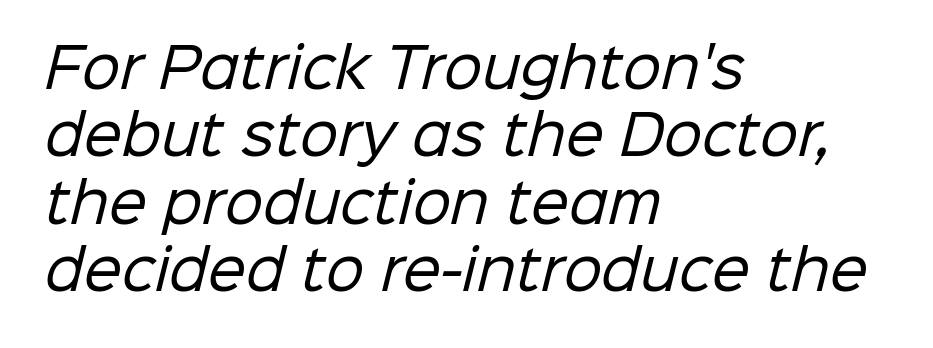
The letters advance in unequal steps, a hallmark of proportional type. Anything drawn beneath the words? Only blank space. The rag falls on the right side of this text block. The strokes carry an ordinary text weight at most. These lines keep a tight, regular rhythm from letter to letter. Nothing sits at the stroke ends, so this counts as sans-serif.
